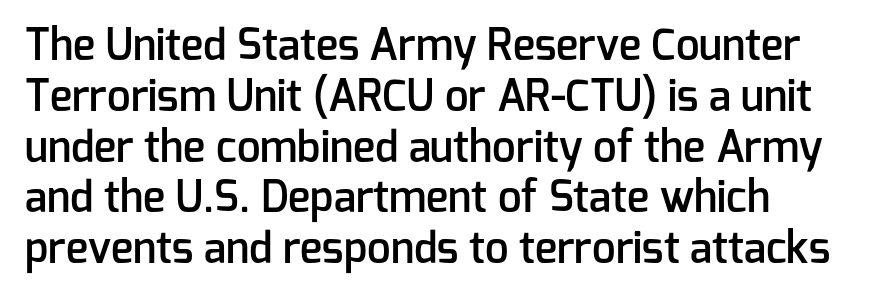
Observe the absence of serifs on each vertical stroke in this sample. No italicization has been applied; the sample stays upright. How heavy is the stroke? Medium-heavy — a semibold, shy of bold. The rendering uses natural spacing where letterforms have individual widths. These lines keep a tight, regular rhythm from letter to letter. The compositor pushed each line to the left boundary.
